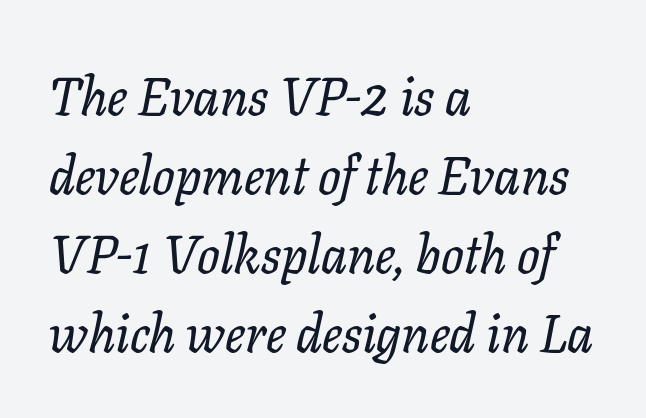
Do the characters align in a grid? No, the font is proportional. Honestly, the letter spacing is just normal — you wouldn't notice it. Normally led — the rows are evenly, conventionally spaced. Each letter's strokes conclude with small projecting serifs. The typesetter chose a ragged-right arrangement here.
